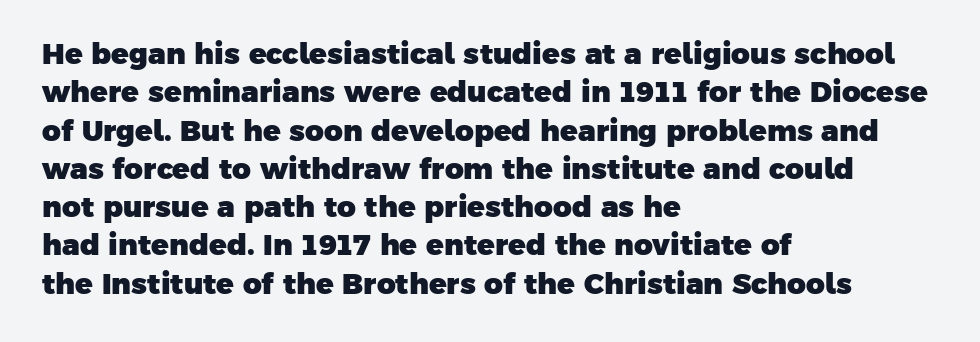
The image shows 29 px heavy sans-serif type; set left-aligned, normal line spacing (1.32x), normal letter spacing, not underlined; low stroke contrast and a medium x-height.
